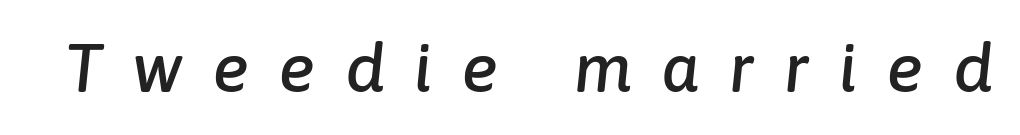
Glyph-to-glyph distance is far greater than everyday printed text. Style check: oblique. Think of a printed novel: that variable character pitch is what you see here. The passage shown is not underscored anywhere.
